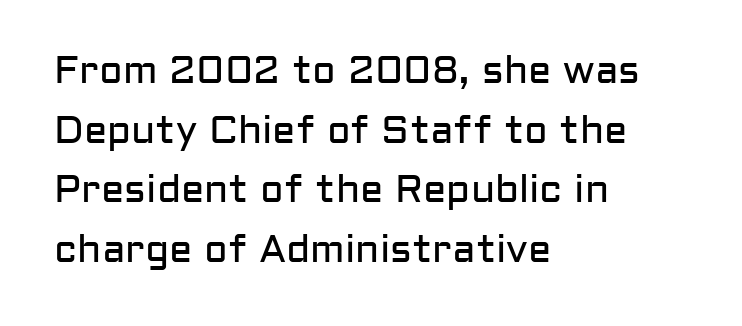
Note: no serifs on the glyphs. The rendering anchors every line to the left-hand side. Does the lettering tilt? It doesn't — this is upright. The horizontal fit of the characters is conventional and even. Letters have the restrained weight of plain body copy at most. The baseline area is clear.
